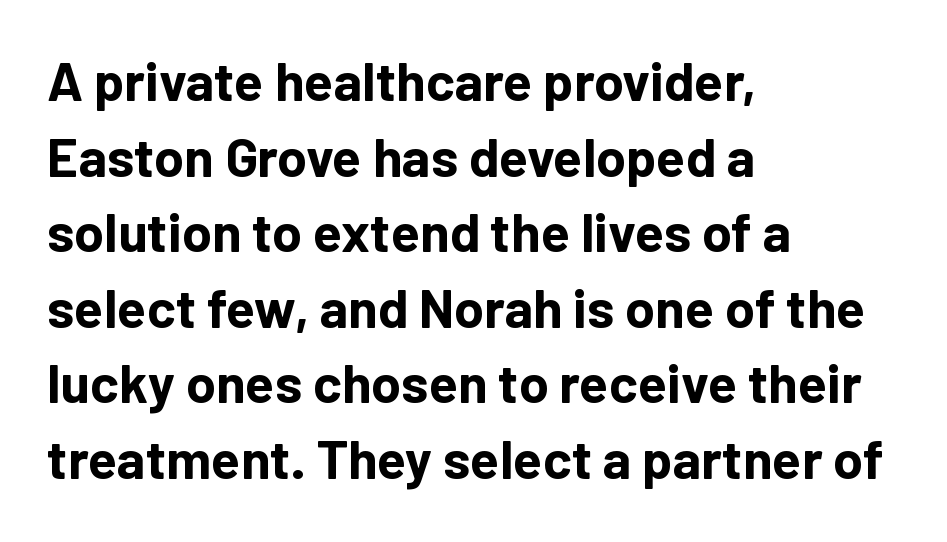
The image shows 54 px bold sans-serif type, upright; set left-aligned, normal line spacing (1.4x), normal letter spacing, not underlined; low stroke contrast and a medium x-height.
